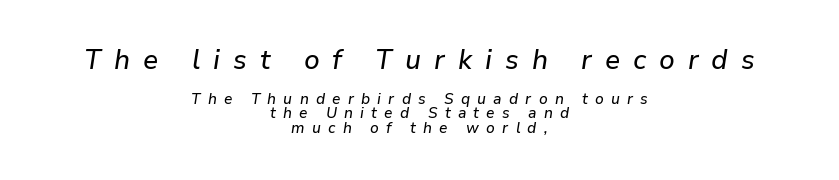
{"italic": "yes", "lean": "right", "slant_degrees": 9, "underline": "no", "align": "center", "line_spacing": "tight", "line_spacing_ratio": 0.95, "letter_spacing": "wide", "letter_spacing_em": 0.48, "larger_block": "first", "size_ratio": 1.8, "glyph_px": 27}
